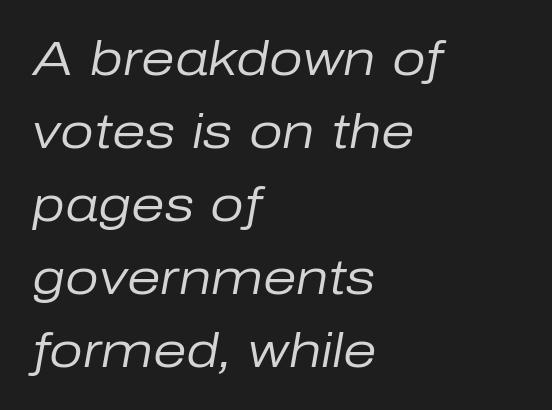
The font's italic variant was chosen for this text. These lines are rendered in a variable-pitch font. Tracking value appears to be zero — textbook default spacing. The passage is arranged the way most books set body copy — flush left. The designer left line spacing at the default. Summary of weight: not heavy and not bold.
